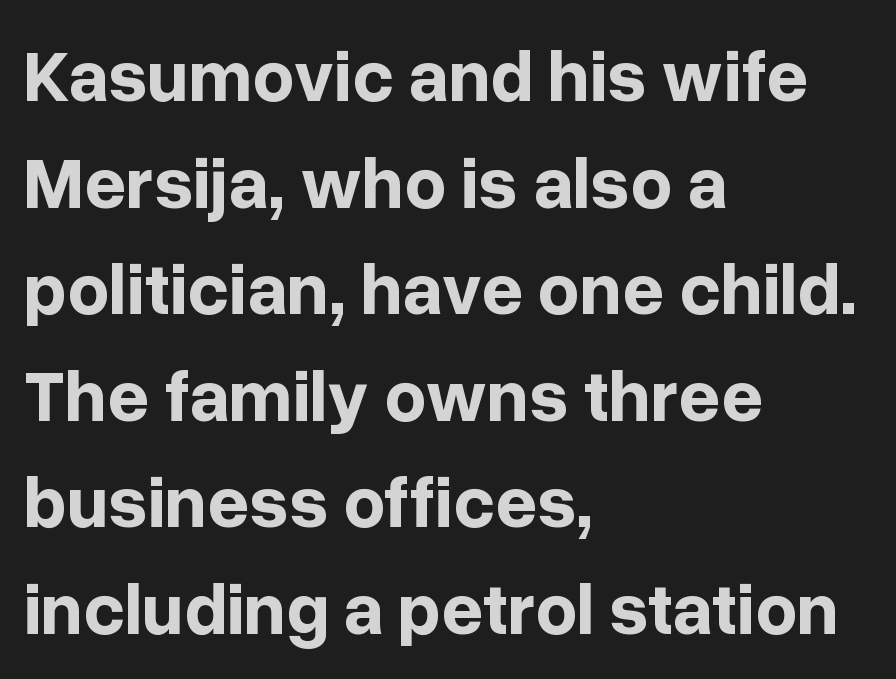
{"serif": "no", "italic": "no", "bold": "yes", "weight": "bold", "width": "normal", "stroke_contrast": "low", "x_height": "medium", "monospaced": "no", "underline": "no", "align": "left", "line_spacing": "normal", "line_spacing_ratio": 1.46, "letter_spacing": "normal", "letter_spacing_em": 0.0, "glyph_px": 73}
